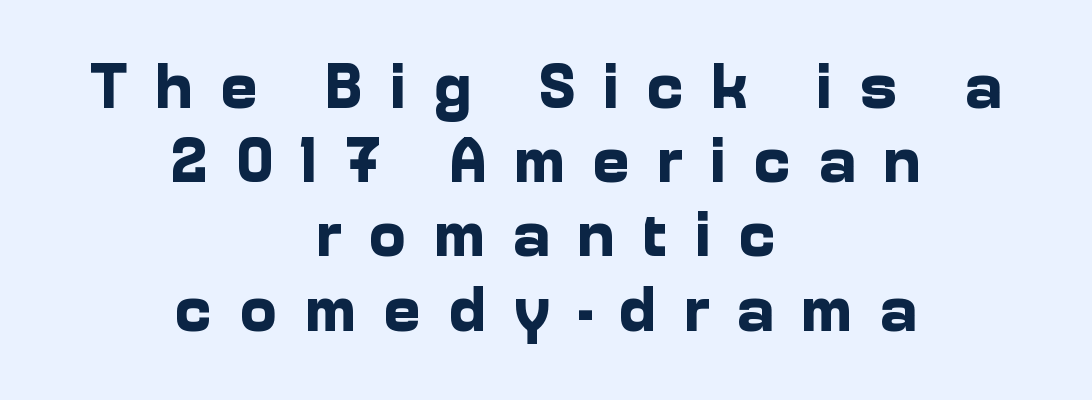
Q: Is the text bold? A: Yes.
Q: Is the text italic (slanted)? A: No, it is upright.
Q: Is the typeface a serif or a sans-serif typeface? A: Sans-serif.
Q: Is the text underlined? A: No.
Q: How is the paragraph aligned? A: Centered.
Q: Is the spacing between letters normal or unusually wide? A: Unusually wide.
Q: Width (condensed, normal, or wide)? A: Normal.
Q: Stroke contrast? A: Low.
Q: x-height? A: Medium.
Q: Monospaced? A: No.
